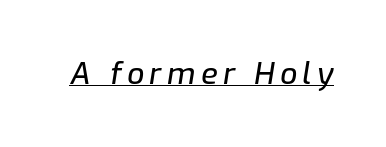
Each letter keeps its own natural width here, so spacing adapts to shape. Underlined type. The face used here has a pronounced slope to its letters.
